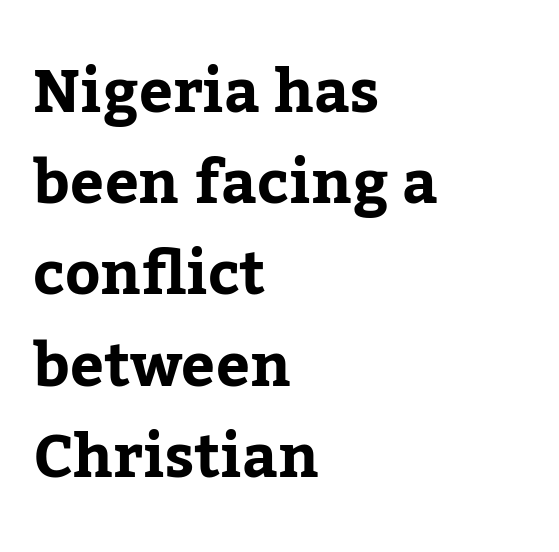
The image shows 60 px bold serif type, upright; set left-aligned, normal line spacing (1.52x), normal letter spacing, not underlined; low stroke contrast and a medium x-height.
